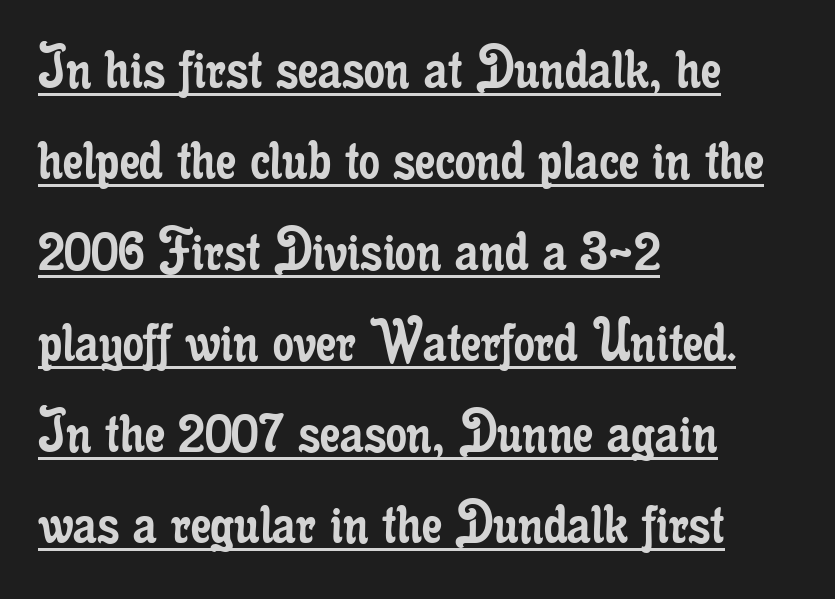
Unlike a clean sans, this face finishes its strokes with serifs. This rendering features underlined lettering. Do the letters lean? They stand straight. The rendering anchors every line to the left-hand side. Horizontal bands of white between lines are of average thickness.
